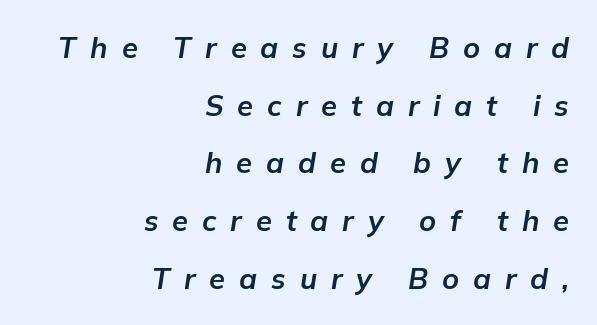
Glyph-to-glyph distance is far greater than everyday printed text. Quick note: interline space is abundant. When letters slant like this, we call the style italic. Bare-footed words on every line. Set as a true bold cut, around the 700 mark.
